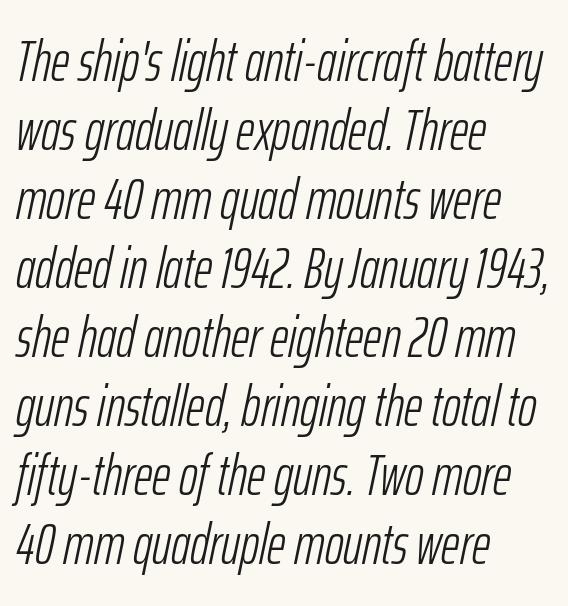
Line starts are locked; line ends wander. Think of a printed novel: that variable character pitch is what you see here. Rule under the text: the space is simply empty. The passage shown has conventional tracking throughout.
